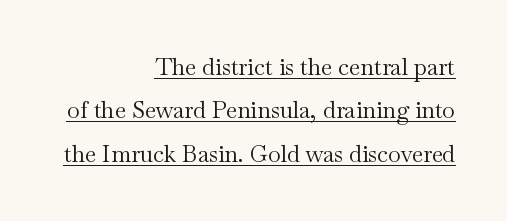
Q: Is the text bold? A: No.
Q: Is the text italic (slanted)? A: No, it is upright.
Q: Is the text underlined? A: Yes.
Q: How is the paragraph aligned? A: Right-aligned.
Q: Is the spacing between letters normal or unusually wide? A: Normal.
